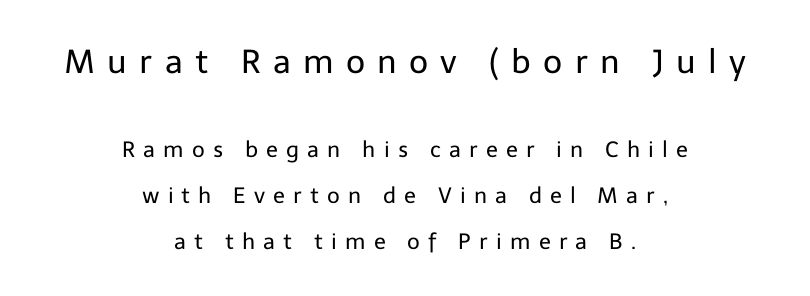
Q: Is the text bold? A: No.
Q: Is the text italic (slanted)? A: No, it is upright.
Q: Is the typeface a serif or a sans-serif typeface? A: Sans-serif.
Q: Is the text underlined? A: No.
Q: How is the paragraph aligned? A: Centered.
Q: Is the spacing between letters normal or unusually wide? A: Unusually wide.
Q: Is the spacing between lines tight, normal or loose? A: Loose.
Q: Which block of text is set in a larger size, the first (top) or the second (bottom)? A: The first (top) one.
Q: Width (condensed, normal, or wide)? A: Normal.
Q: Stroke contrast? A: Low.
Q: x-height? A: Medium.
Q: Monospaced? A: No.
